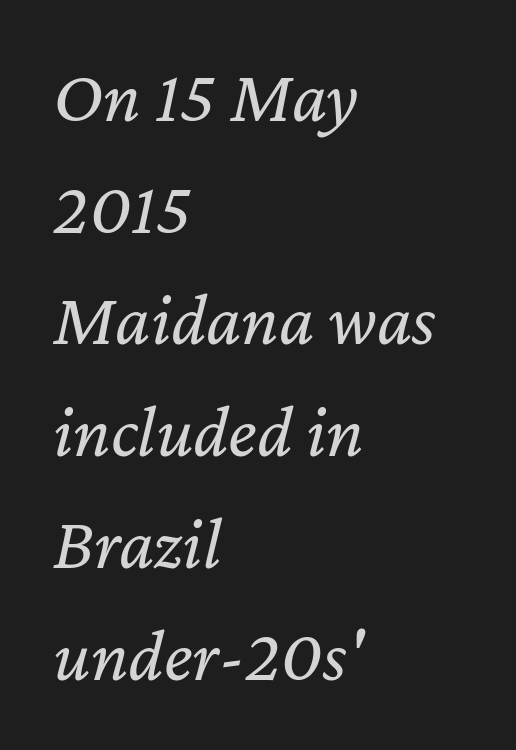
Descenders hang freely into open space. No letter is thick-stroked: the sample isn't bold. This rendering uses left alignment, leaving the right contour irregular. Is the type slanted? Yes — the strokes lean at a clear angle.
